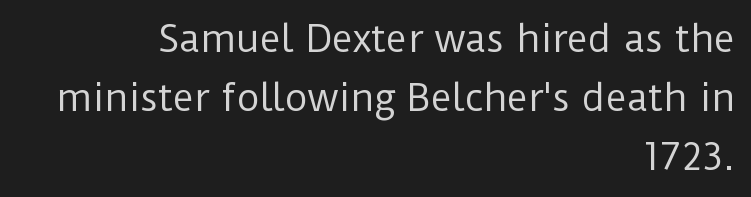
The image shows 36 px regular-weight sans-serif type, upright; set right-aligned, normal line spacing (1.64x), normal letter spacing, not underlined; low stroke contrast and a medium x-height.
